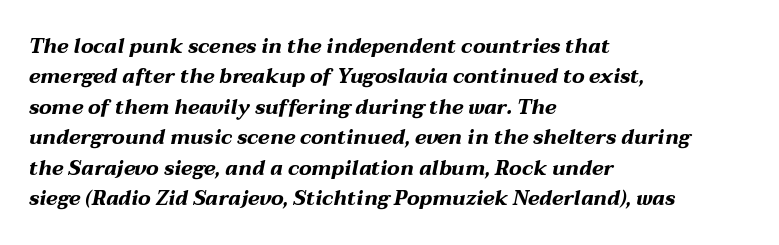
Q: Is the text bold? A: Yes.
Q: Is the text italic (slanted)? A: Yes, it leans right by about 12 degrees.
Q: Is the text underlined? A: No.
Q: How is the paragraph aligned? A: Left-aligned.
Q: Is the spacing between letters normal or unusually wide? A: Normal.
Q: Is the spacing between lines tight, normal or loose? A: Normal.
